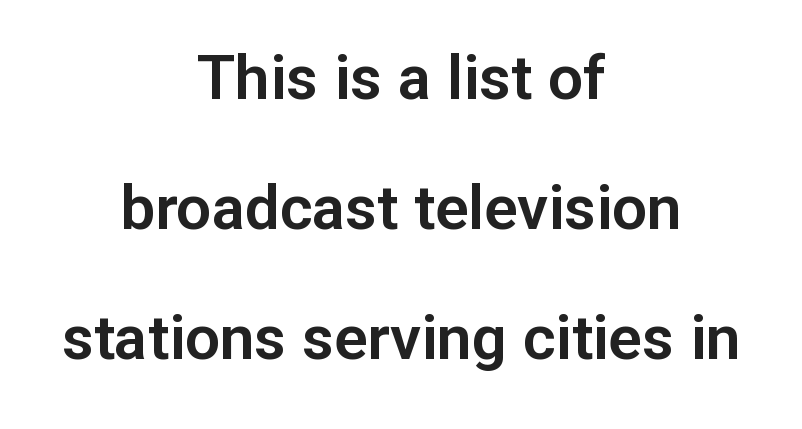
Any mark beneath the type? The region is blank. The space between consecutive lines is lavish. Notice how the passage keeps no hard edge, just a central spine. Unlike a traditional serif, this face leaves its strokes unadorned. A typesetter would call this proportional, since set widths differ per character.
